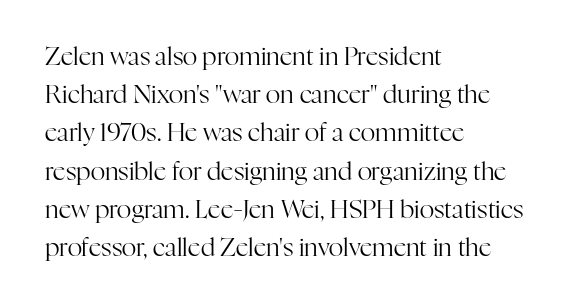
Q: Is the text bold? A: No.
Q: Is the text italic (slanted)? A: No, it is upright.
Q: Is the text underlined? A: No.
Q: How is the paragraph aligned? A: Left-aligned.
Q: Is the spacing between letters normal or unusually wide? A: Normal.
Q: Is the spacing between lines tight, normal or loose? A: Normal.
